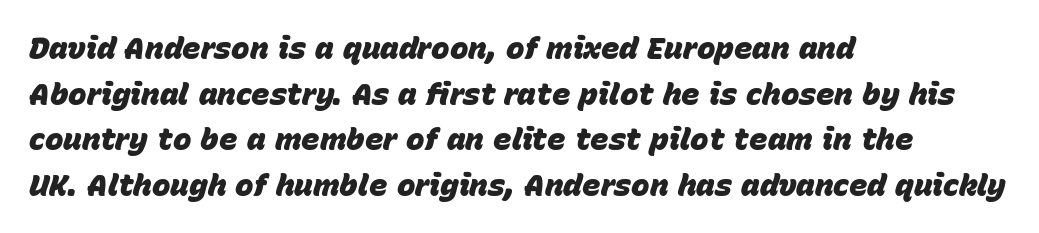
The image shows 31 px heavy type, italic (leaning right); set left-aligned, normal line spacing (1.47x), normal letter spacing, not underlined; low stroke contrast and a large x-height.
